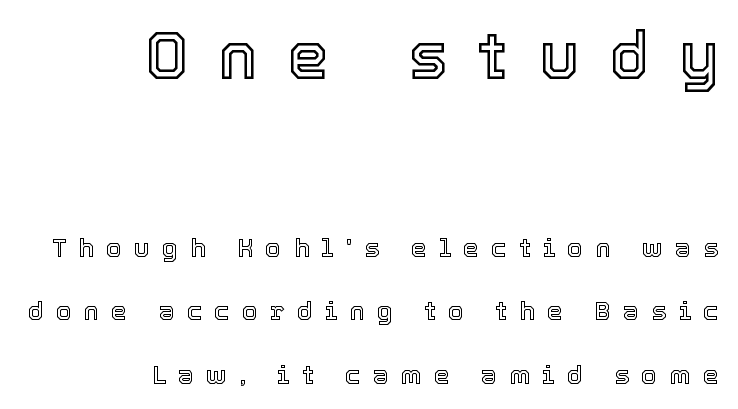
The image shows 66 px text type, upright; set right-aligned, loose line spacing (2.44x), unusually wide letter spacing (+0.46 em), not underlined; the first (top) block is 2.54x larger; a medium x-height.
